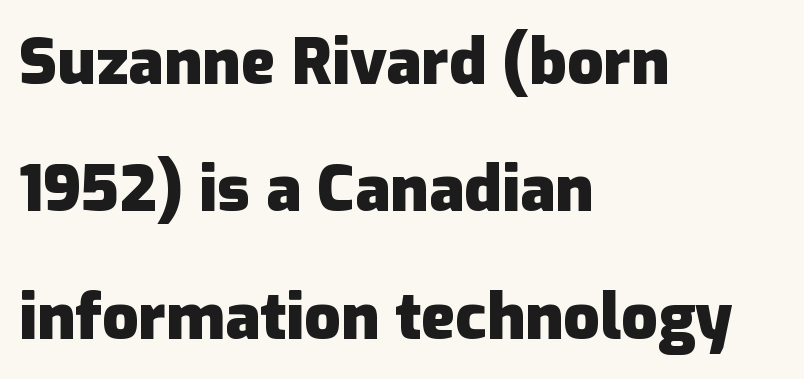
No italicization has been applied; the sample stays upright. You could call the tracking neutral — neither tight nor loose. Weight: bold. Horizontal bands of white between lines are thick stripes.
